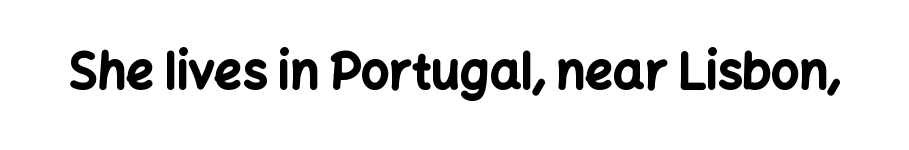
Q: Is the text bold? A: Yes.
Q: Is the text italic (slanted)? A: No, it is upright.
Q: Is the typeface a serif or a sans-serif typeface? A: Sans-serif.
Q: Is the text underlined? A: No.
Q: Is the spacing between letters normal or unusually wide? A: Normal.
Q: Width (condensed, normal, or wide)? A: Normal.
Q: Stroke contrast? A: Low.
Q: x-height? A: Medium.
Q: Monospaced? A: No.
